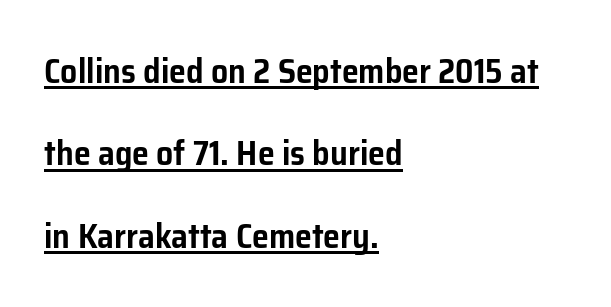
{"serif": "no", "italic": "no", "width": "normal", "stroke_contrast": "low", "x_height": "medium", "monospaced": "no", "underline": "yes", "align": "left", "line_spacing": "loose", "line_spacing_ratio": 2.42, "letter_spacing": "normal", "letter_spacing_em": 0.0, "glyph_px": 34}
